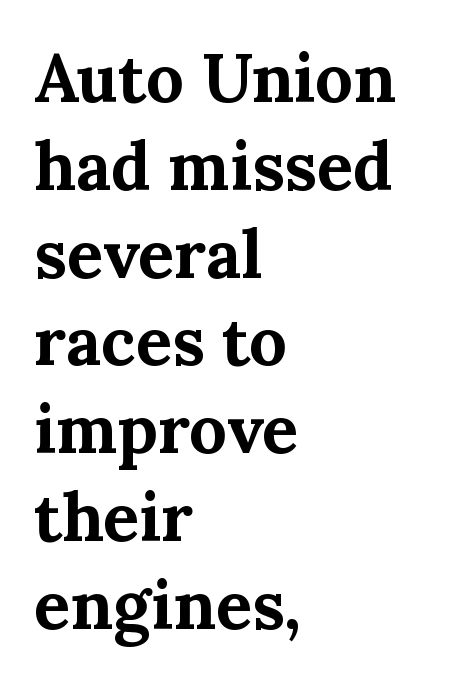
The image shows 67 px bold serif type, upright; set left-aligned, normal line spacing (1.31x), normal letter spacing, not underlined; medium stroke contrast and a medium x-height.
